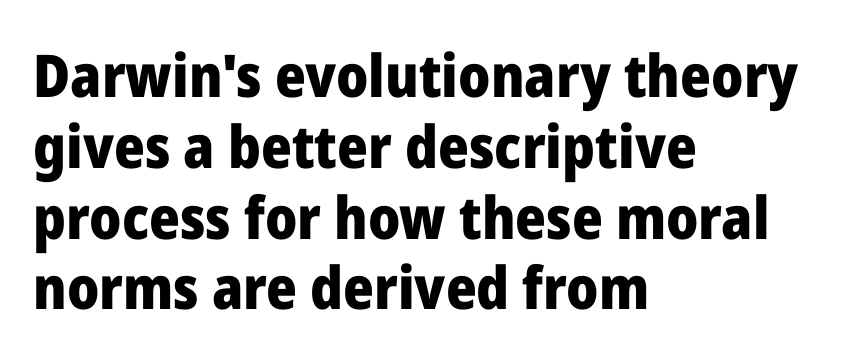
The image shows 59 px heavy sans-serif type, upright; set left-aligned, line spacing 1.2x, normal letter spacing, not underlined; low stroke contrast and a medium x-height.
